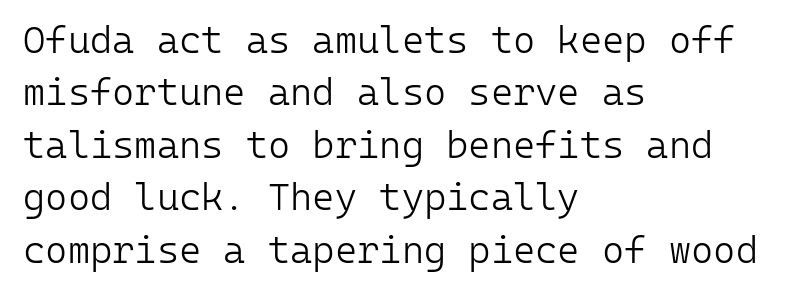
{"serif": "no", "italic": "no", "bold": "no", "weight": "light", "width": "normal", "stroke_contrast": "low", "x_height": "medium", "monospaced": "yes", "underline": "no", "align": "left", "line_spacing": "normal", "line_spacing_ratio": 1.38, "letter_spacing": "normal", "letter_spacing_em": 0.0, "glyph_px": 38}
